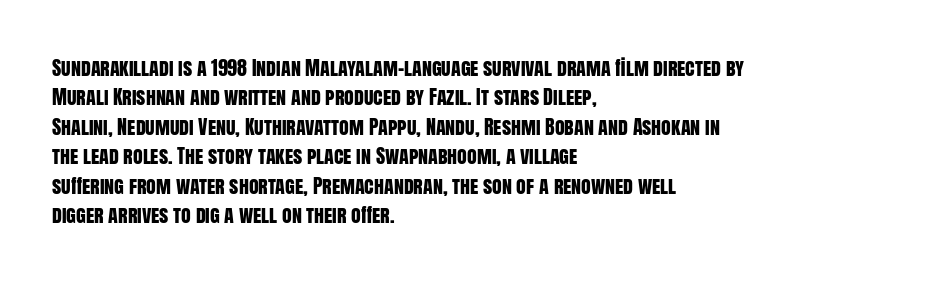
Notice how the passage keeps a crisp vertical edge on the left only. The space directly below the letters is spotless. The designer left line spacing at the default. Honestly, the letter spacing is just normal — you wouldn't notice it. Posture: vertical.
